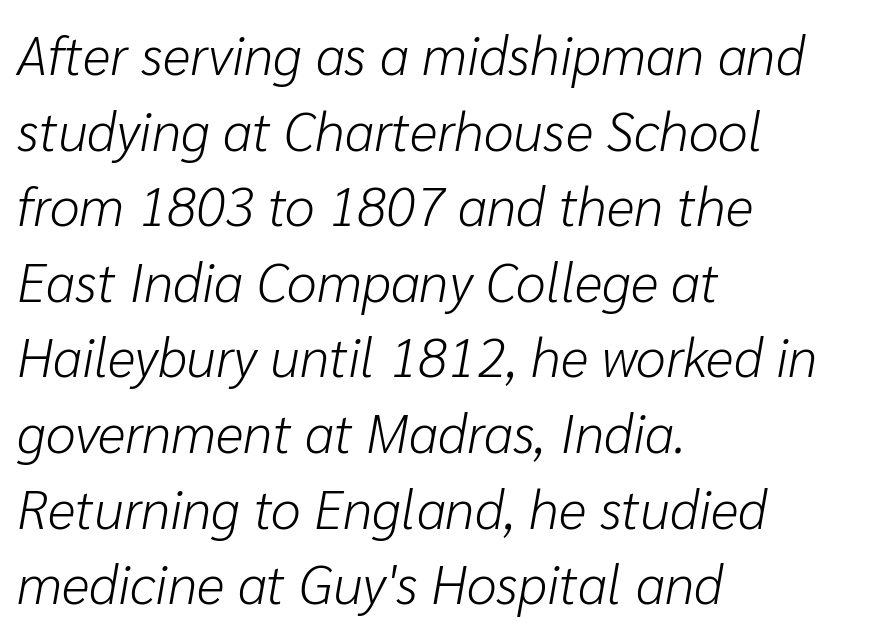
The image shows 54 px light type, italic (leaning right); set left-aligned, normal line spacing (1.4x), normal letter spacing, not underlined; low stroke contrast and a medium x-height.
